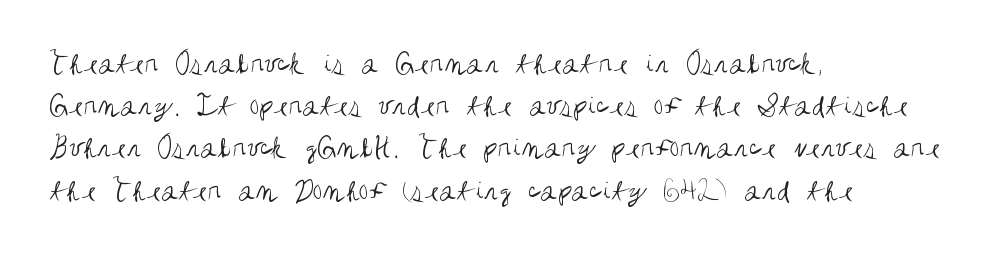
The image shows 32 px regular-weight, condensed sans-serif type; set left-aligned, normal line spacing (1.32x), normal letter spacing, not underlined; medium stroke contrast and a large x-height.
